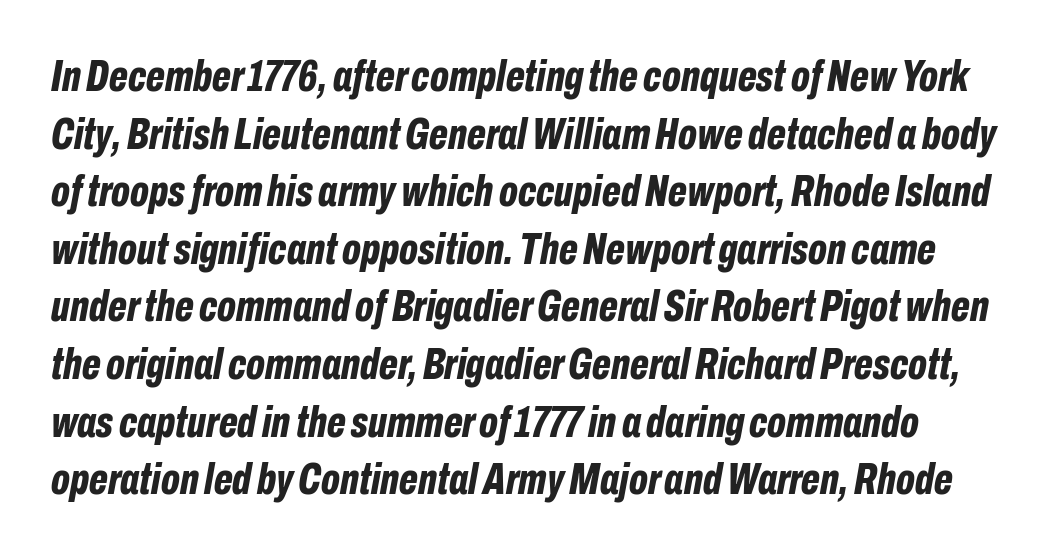
The image shows 45 px bold, condensed type, italic (leaning right); set normal line spacing (1.28x), normal letter spacing, not underlined; low stroke contrast and a medium x-height.
